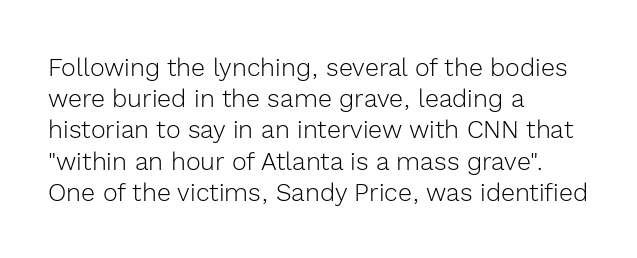
Spacing between characters is what you'd get straight out of the box. Ordinary non-slanted type is in use. The compositor pushed each line to the left boundary. Rows of type keep a routine distance in the vertical direction.
